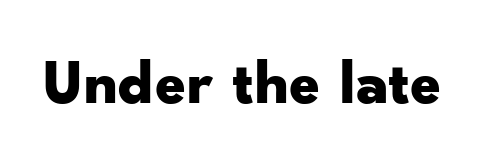
Does the lettering tilt? It doesn't — this is upright. A typesetter would call this proportional, since set widths differ per character. The line texture is even and compact thanks to regular tracking. Glance below the letters and you will spot only blank space.
